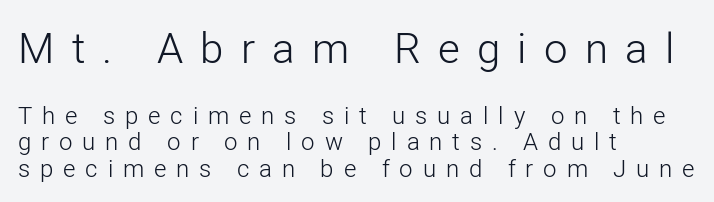
The image shows 42 px light sans-serif type, upright; set left-aligned, tight line spacing (1.1x), unusually wide letter spacing (+0.41 em), not underlined; the first (top) block is 1.75x larger; low stroke contrast and a medium x-height.
